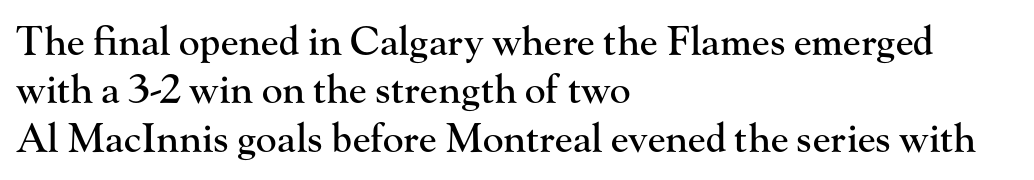
Q: Is the text italic (slanted)? A: No, it is upright.
Q: Is the typeface a serif or a sans-serif typeface? A: Serif.
Q: Is the text underlined? A: No.
Q: How is the paragraph aligned? A: Left-aligned.
Q: Is the spacing between letters normal or unusually wide? A: Normal.
Q: Width (condensed, normal, or wide)? A: Normal.
Q: Stroke contrast? A: High.
Q: x-height? A: Small.
Q: Monospaced? A: No.
